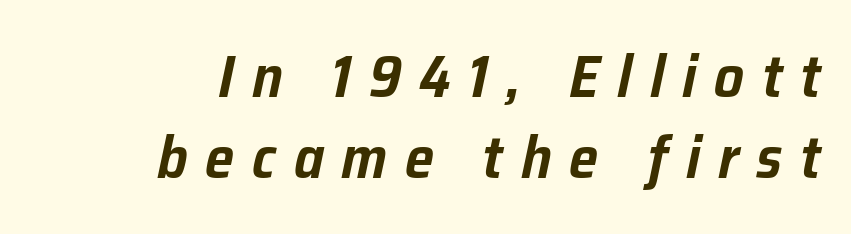
Q: Is the text italic (slanted)? A: Yes, it leans right by about 12 degrees.
Q: Is the text underlined? A: No.
Q: How is the paragraph aligned? A: Right-aligned.
Q: Is the spacing between letters normal or unusually wide? A: Unusually wide.
Q: Is the spacing between lines tight, normal or loose? A: Normal.
Q: Width (condensed, normal, or wide)? A: Normal.
Q: Stroke contrast? A: Low.
Q: x-height? A: Medium.
Q: Monospaced? A: No.
